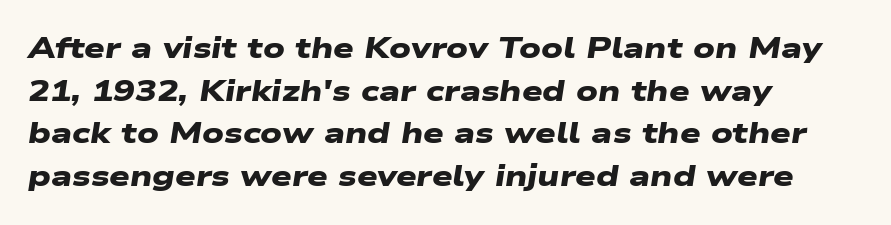
Are there feet on the stems? There aren't — it's a sans. Tracking value appears to be zero — textbook default spacing. How heavy is the stroke? Heavy — this is a bold. The passage shown is typed in a proportional face where columns would drift. Bare-footed words on every line. The paragraph shown leans on its left margin.
